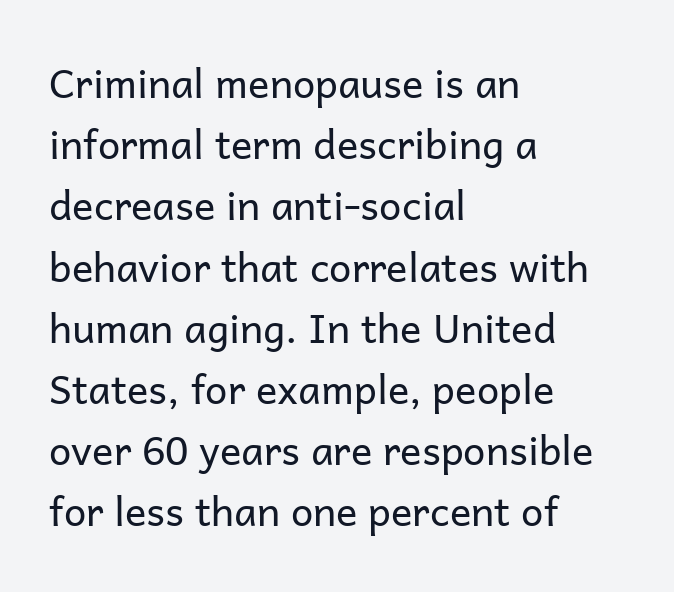
The image shows 40 px regular-weight sans-serif type, upright; set left-aligned, normal line spacing (1.53x), normal letter spacing, not underlined; low stroke contrast and a medium x-height.
